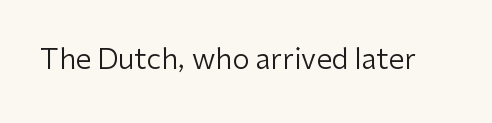
Q: Is the text bold? A: No.
Q: Is the text italic (slanted)? A: No, it is upright.
Q: Is the typeface a serif or a sans-serif typeface? A: Sans-serif.
Q: Is the text underlined? A: No.
Q: Is the spacing between letters normal or unusually wide? A: Normal.
Q: Width (condensed, normal, or wide)? A: Normal.
Q: Stroke contrast? A: Low.
Q: x-height? A: Medium.
Q: Monospaced? A: No.
